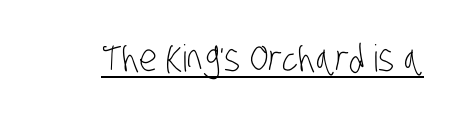
{"serif": "no", "bold": "no", "weight": "light", "width": "condensed", "stroke_contrast": "low", "x_height": "large", "monospaced": "no", "underline": "yes", "letter_spacing": "normal", "letter_spacing_em": 0.0, "glyph_px": 37}
